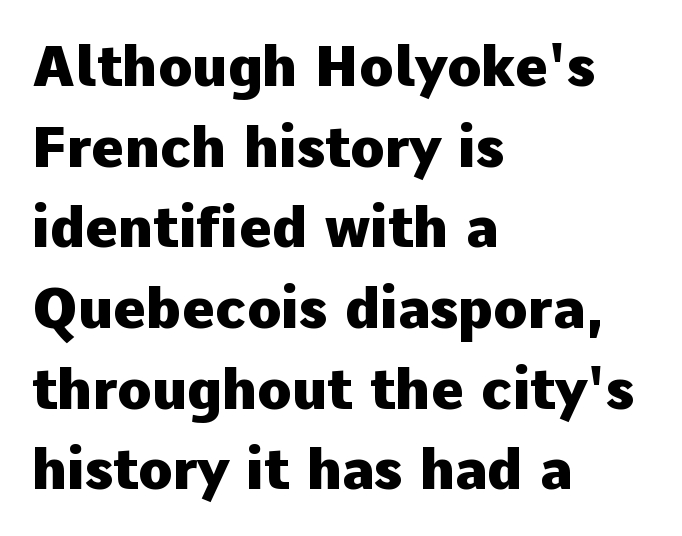
The image shows 56 px heavy sans-serif type, upright; set left-aligned, normal line spacing (1.44x), normal letter spacing, not underlined; low stroke contrast and a medium x-height.
